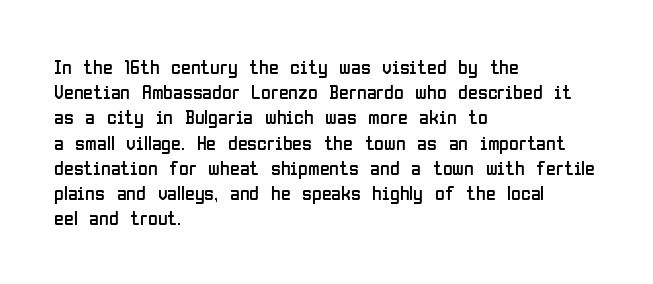
How would I describe the line gaps? Plain and ordinary. Stem width sits at or under what a default text font uses. Posture: straight, roman, zero tilt. Underlining? Definitely not there. How are the letters spaced? Ordinarily, with no added tracking. Alignment: flush left.
